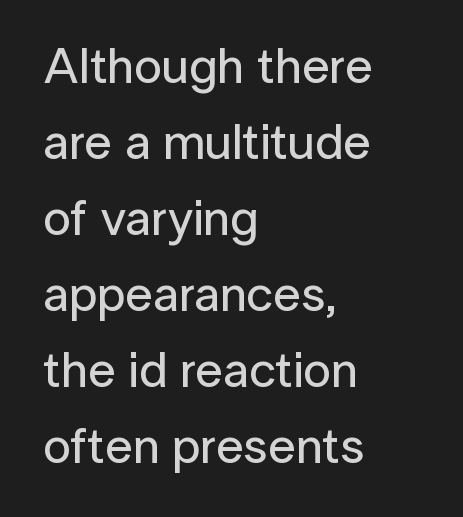
{"serif": "no", "italic": "no", "width": "normal", "stroke_contrast": "low", "x_height": "medium", "monospaced": "no", "underline": "no", "align": "left", "line_spacing": "normal", "line_spacing_ratio": 1.52, "letter_spacing": "normal", "letter_spacing_em": 0.0, "glyph_px": 50}
